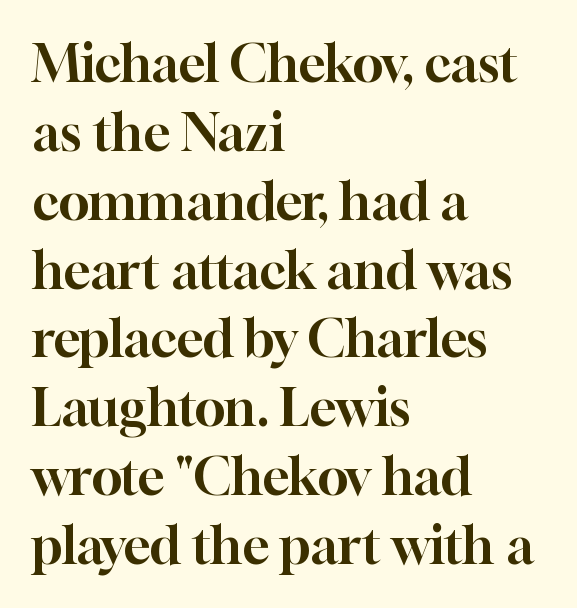
Q: Is the text italic (slanted)? A: No, it is upright.
Q: Is the typeface a serif or a sans-serif typeface? A: Serif.
Q: Is the text underlined? A: No.
Q: How is the paragraph aligned? A: Left-aligned.
Q: Is the spacing between letters normal or unusually wide? A: Normal.
Q: Is the spacing between lines tight, normal or loose? A: Normal.
Q: Width (condensed, normal, or wide)? A: Normal.
Q: Stroke contrast? A: High.
Q: x-height? A: Medium.
Q: Monospaced? A: No.
